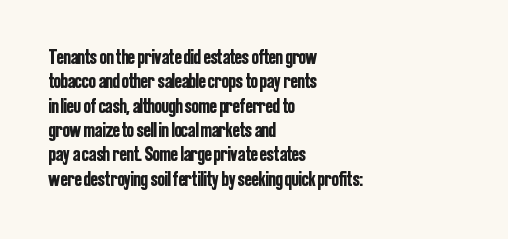
{"italic": "no", "underline": "no", "align": "left", "line_spacing_ratio": 1.16, "letter_spacing": "normal", "letter_spacing_em": 0.0, "glyph_px": 21}
